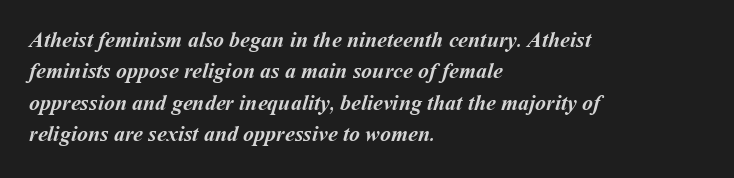
The image shows 22 px bold type; set left-aligned, normal line spacing (1.43x), normal letter spacing, not underlined.
